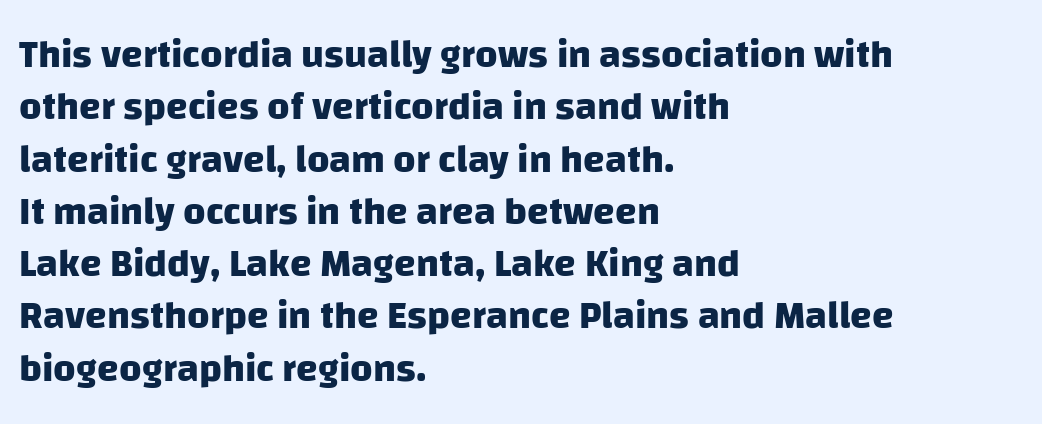
{"serif": "no", "bold": "yes", "weight": "heavy", "width": "normal", "stroke_contrast": "low", "x_height": "large", "monospaced": "no", "underline": "no", "align": "left", "line_spacing": "normal", "line_spacing_ratio": 1.34, "letter_spacing": "normal", "letter_spacing_em": 0.0, "glyph_px": 39}
